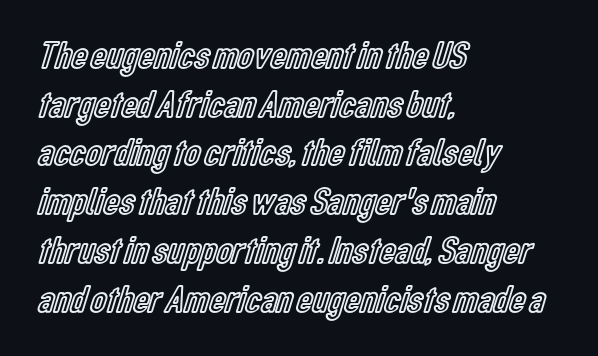
{"width": "condensed", "x_height": "medium", "monospaced": "no", "underline": "no", "align": "left", "line_spacing": "normal", "line_spacing_ratio": 1.25, "letter_spacing": "normal", "letter_spacing_em": 0.0, "glyph_px": 39}
